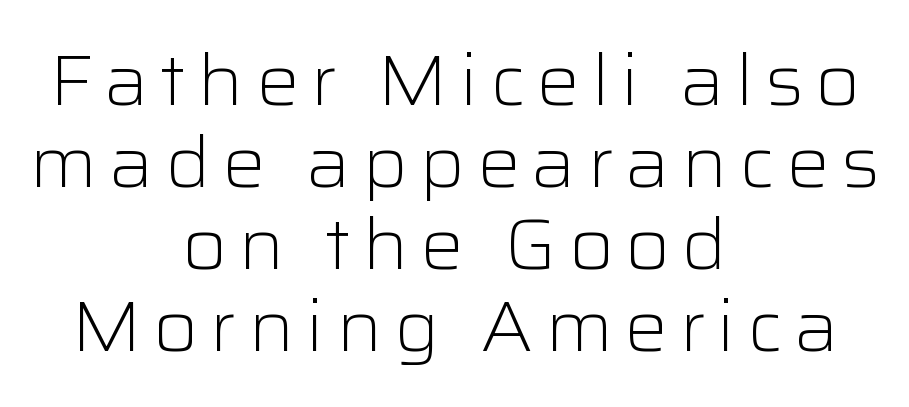
The image shows 72 px light sans-serif type, upright; set centered, tight line spacing (1.14x), not underlined; low stroke contrast and a medium x-height.
